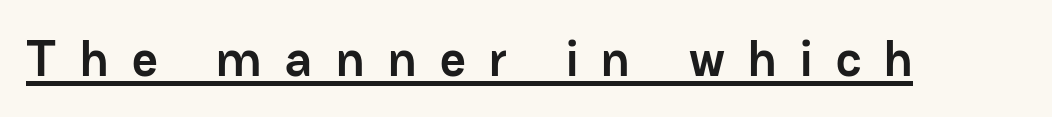
{"serif": "no", "italic": "no", "bold": "yes", "weight": "semibold", "width": "normal", "stroke_contrast": "low", "x_height": "medium", "monospaced": "no", "underline": "yes", "letter_spacing": "wide", "letter_spacing_em": 0.47, "glyph_px": 50}
